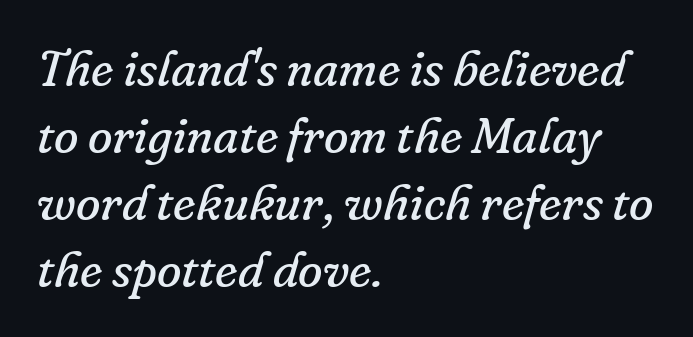
Q: Is the text bold? A: No.
Q: Is the text italic (slanted)? A: Yes, it leans right by about 16 degrees.
Q: Is the typeface a serif or a sans-serif typeface? A: Serif.
Q: Is the text underlined? A: No.
Q: How is the paragraph aligned? A: Left-aligned.
Q: Is the spacing between letters normal or unusually wide? A: Normal.
Q: Is the spacing between lines tight, normal or loose? A: Normal.
Q: Width (condensed, normal, or wide)? A: Normal.
Q: Stroke contrast? A: Low.
Q: x-height? A: Small.
Q: Monospaced? A: No.
